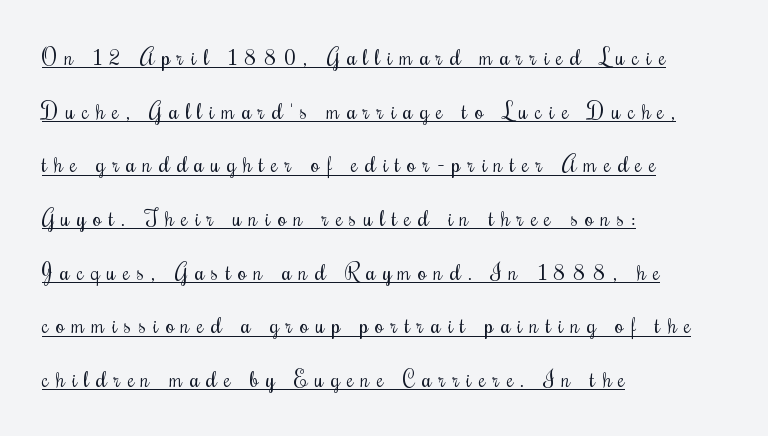
Q: Is the text bold? A: No.
Q: Is the text italic (slanted)? A: Yes.
Q: Is the text underlined? A: Yes.
Q: How is the paragraph aligned? A: Left-aligned.
Q: Is the spacing between letters normal or unusually wide? A: Unusually wide.
Q: Is the spacing between lines tight, normal or loose? A: Loose.
